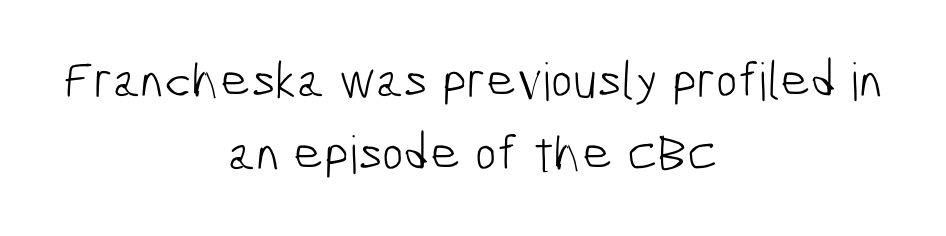
Q: Is the text bold? A: No.
Q: Is the typeface a serif or a sans-serif typeface? A: Sans-serif.
Q: Is the text underlined? A: No.
Q: How is the paragraph aligned? A: Centered.
Q: Is the spacing between letters normal or unusually wide? A: Normal.
Q: Is the spacing between lines tight, normal or loose? A: Normal.
Q: Width (condensed, normal, or wide)? A: Condensed.
Q: Stroke contrast? A: Low.
Q: x-height? A: Medium.
Q: Monospaced? A: No.
